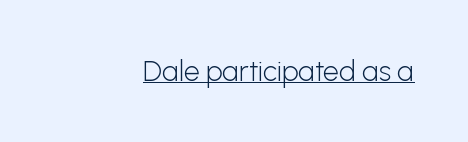
Q: Is the text bold? A: No.
Q: Is the text italic (slanted)? A: No, it is upright.
Q: Is the typeface a serif or a sans-serif typeface? A: Sans-serif.
Q: Is the text underlined? A: Yes.
Q: Is the spacing between letters normal or unusually wide? A: Normal.
Q: Width (condensed, normal, or wide)? A: Normal.
Q: Stroke contrast? A: Low.
Q: x-height? A: Medium.
Q: Monospaced? A: No.
